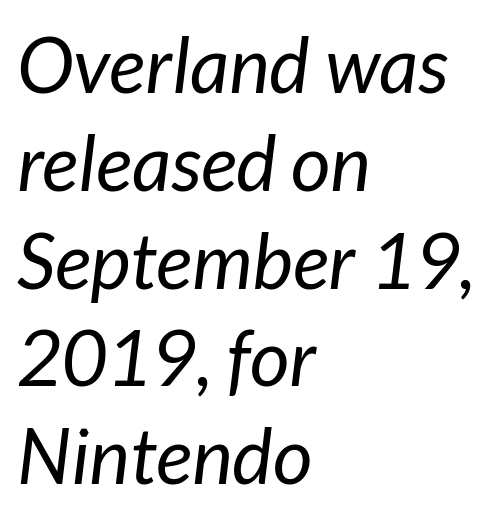
Q: Is the text bold? A: No.
Q: Is the text italic (slanted)? A: Yes, it leans right by about 7 degrees.
Q: Is the text underlined? A: No.
Q: How is the paragraph aligned? A: Left-aligned.
Q: Is the spacing between letters normal or unusually wide? A: Normal.
Q: Is the spacing between lines tight, normal or loose? A: Normal.
Q: Width (condensed, normal, or wide)? A: Normal.
Q: Stroke contrast? A: Low.
Q: x-height? A: Medium.
Q: Monospaced? A: No.
